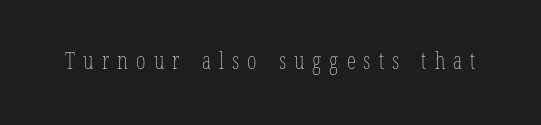
{"bold": "no", "underline": "no", "letter_spacing": "wide", "letter_spacing_em": 0.35, "glyph_px": 23}
